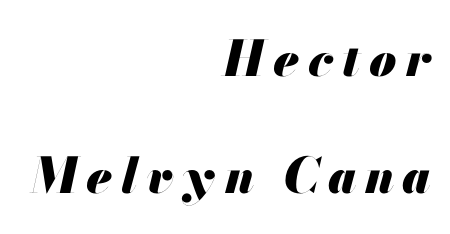
{"italic": "yes", "lean": "right", "slant_degrees": 13, "bold": "yes", "weight": "heavy", "width": "normal", "stroke_contrast": "medium", "x_height": "small", "monospaced": "no", "underline": "no", "align": "right", "line_spacing": "loose", "line_spacing_ratio": 2.39, "glyph_px": 49}
